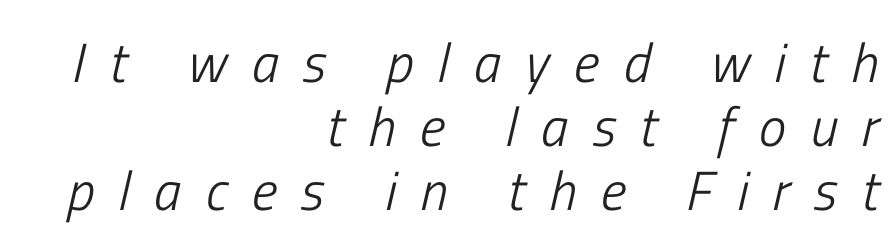
Is this a fixed-width face? No — the glyphs have proportional, varying widths. Tall strokes in this sample are angled rather than plumb. You could only call the tracking loose — the letters float apart. A student would call this right alignment; a typographer would say flush right, rag left.
